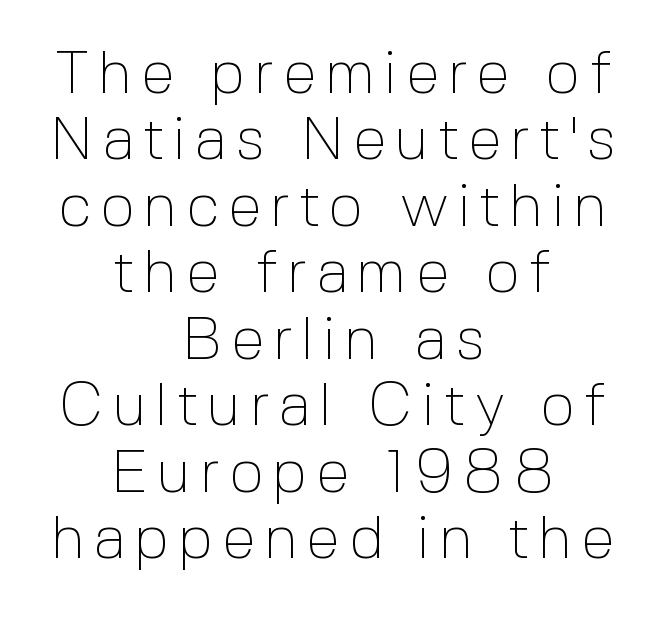
{"serif": "no", "italic": "no", "bold": "no", "weight": "thin", "width": "normal", "x_height": "medium", "monospaced": "no", "underline": "no", "align": "center", "line_spacing": "tight", "line_spacing_ratio": 1.09, "glyph_px": 61}
